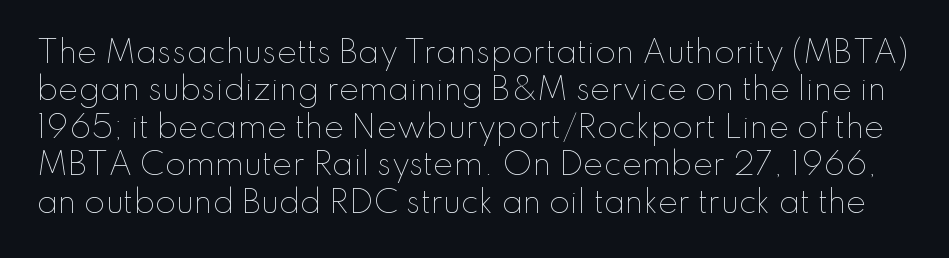
This sample keeps an unexceptional amount of space between lines. Is the type heavy? It reads as light-to-regular instead. The letters advance in unequal steps, a hallmark of proportional type. Letter spacing: default.
